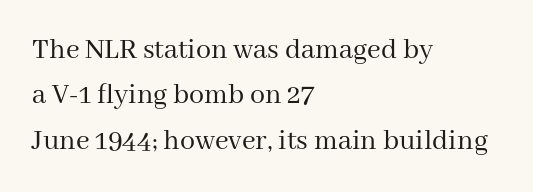
{"serif": "yes", "italic": "no", "bold": "no", "weight": "regular", "width": "normal", "stroke_contrast": "medium", "x_height": "medium", "monospaced": "no", "underline": "no", "align": "left", "line_spacing": "normal", "line_spacing_ratio": 1.51, "letter_spacing": "normal", "letter_spacing_em": 0.0, "glyph_px": 30}
